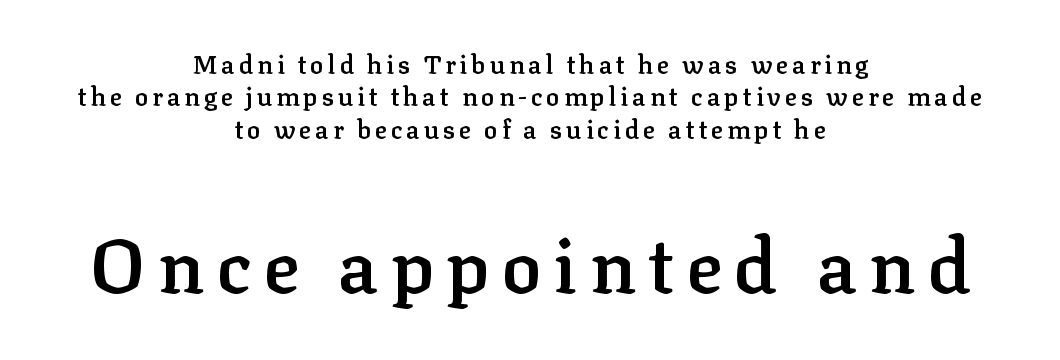
The image shows 75 px semibold serif type, upright; set centered, normal line spacing (1.3x), not underlined; the second (bottom) block is 3.0x larger; low stroke contrast and a medium x-height.
